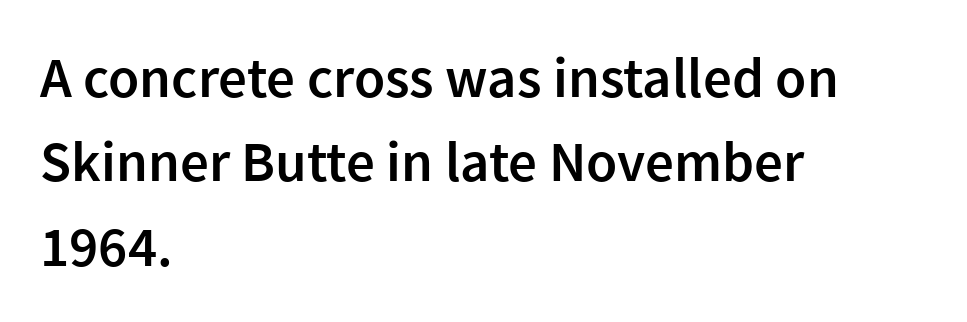
The image shows 57 px semibold sans-serif type, upright; set left-aligned, normal line spacing (1.48x), normal letter spacing, not underlined; low stroke contrast and a medium x-height.
